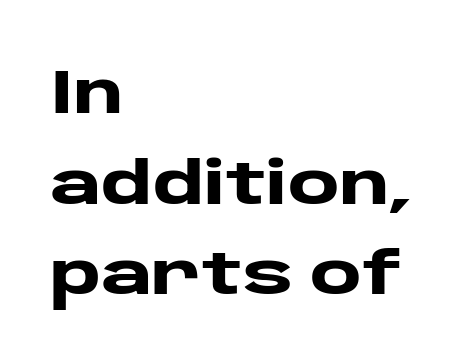
The typeface chosen for these lines omits serifs. A typesetter would call this proportional, since set widths differ per character. Observe the ordinary spacing: letters are neighbours, not strangers. The font is running at its bold setting.
